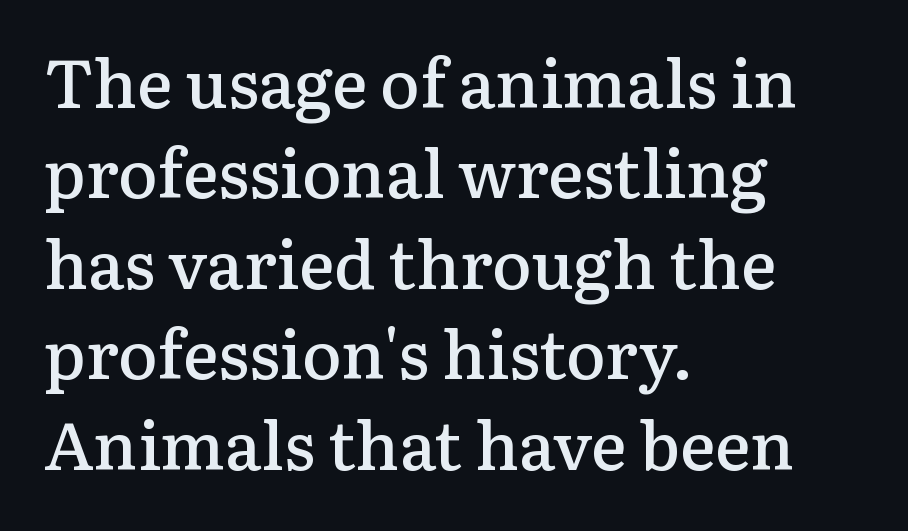
Examine the stroke ends and you'll spot serifs. These lines are rendered in a variable-pitch font. These lines stack with their left ends in a neat column. The specimen reads as upright at a glance. This is moderately heavy type, rendered in semibold. The baseline area is clear.
